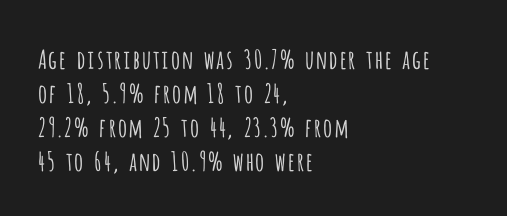
The image shows 26 px text type, upright; set left-aligned, normal line spacing (1.31x), normal letter spacing, not underlined.
